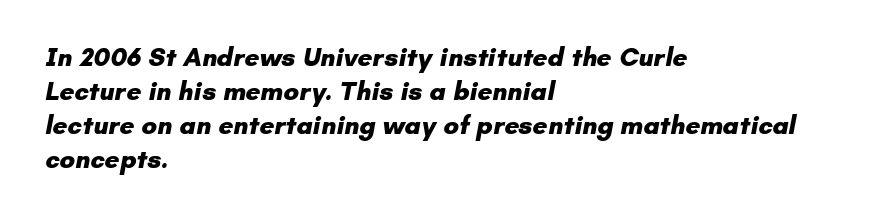
Every row of glyphs begins at an identical x-position on the left. The specimen omits any rule beneath the text block's lines. On the weight axis this lands at bold, roughly 700. Quick note: interline space is typical. Compared with typical body copy, the letter spacing here is the same.
